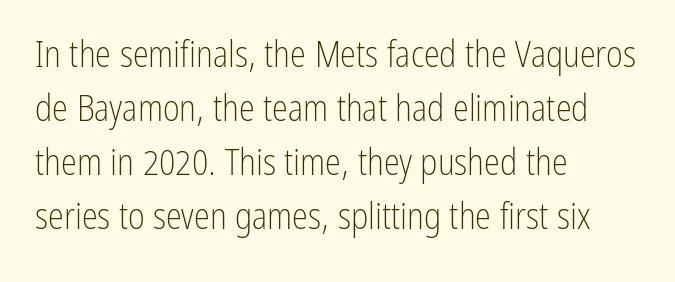
Reading down the block, your eye returns to a fixed left position each line. The zone under the glyphs is completely vacant. The letterforms sit shoulder to shoulder at normal distance. Does the type have serifs? No, each stem ends abruptly. Summary of weight: not heavy and not bold.
